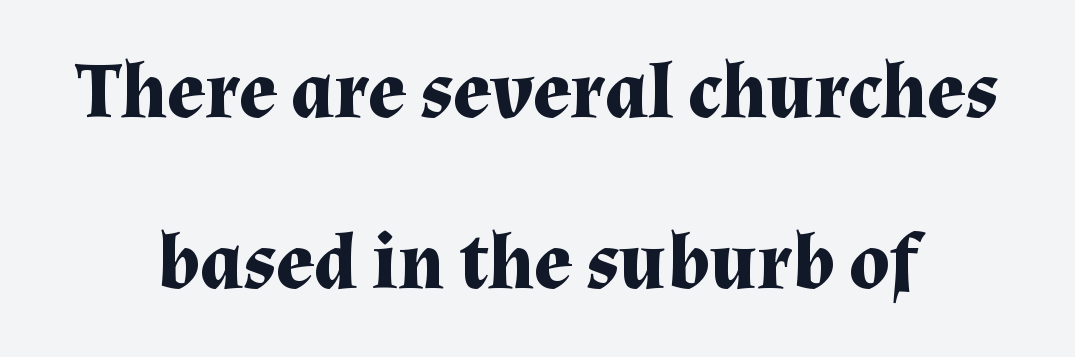
{"serif": "yes", "italic": "no", "bold": "yes", "weight": "bold", "width": "normal", "stroke_contrast": "medium", "x_height": "medium", "monospaced": "no", "underline": "no", "align": "center", "line_spacing": "loose", "line_spacing_ratio": 2.16, "letter_spacing": "normal", "letter_spacing_em": 0.0, "glyph_px": 79}
